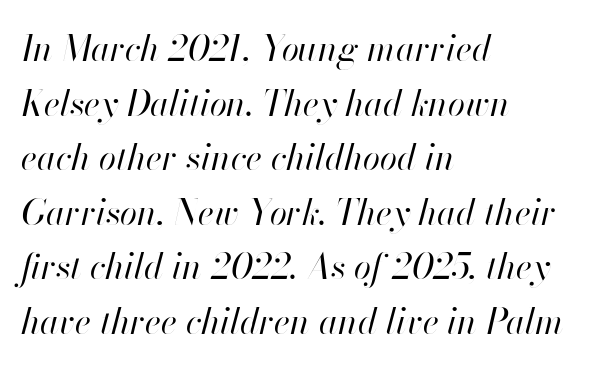
The image shows 35 px regular-weight type, italic (leaning right); set left-aligned, normal line spacing (1.56x), normal letter spacing, not underlined; high stroke contrast and a small x-height.
